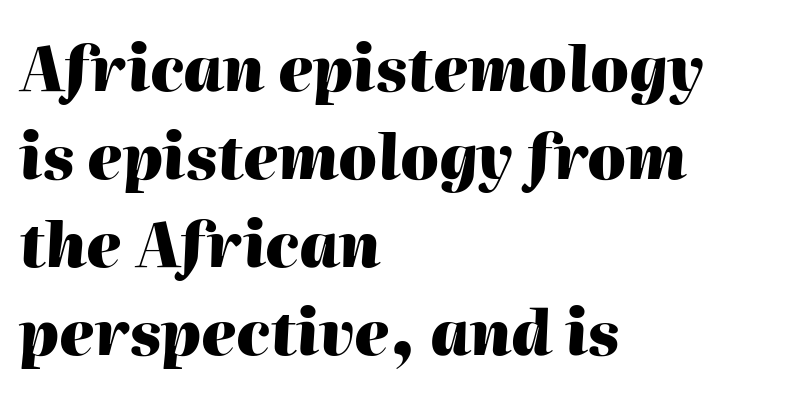
The image shows 61 px heavy type, italic (leaning right); set left-aligned, normal line spacing (1.44x), normal letter spacing, not underlined; high stroke contrast and a medium x-height.
